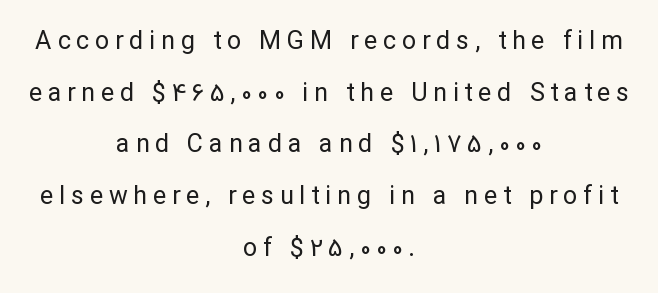
Short and long lines alike share a common midpoint. These glyphs show unthickened strokes, regular width or finer. The type is letterspaced generously, with wide tracking. Quick note: interline space is abundant.
